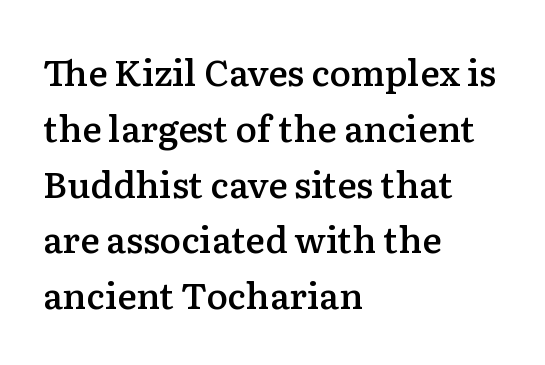
Successive baselines arrive at the customary interval. As a designer I'd log this as weight 600, semibold. Here the designer chose a conventional face with non-uniform glyph widths. Clear beneath every line of the passage. Do the letters lean? They stand straight.
